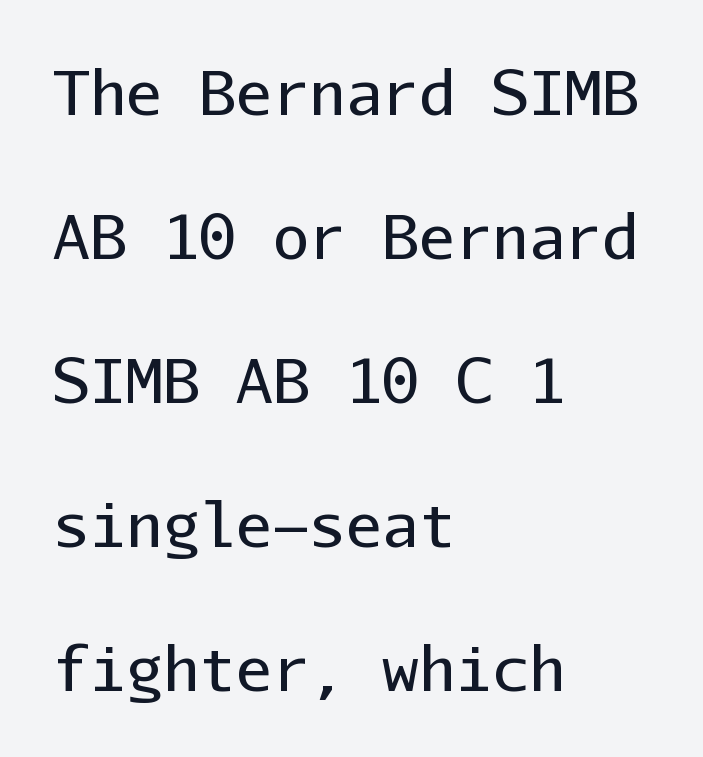
The image shows 61 px regular-weight sans-serif type, upright, monospaced; set left-aligned, loose line spacing (2.36x), normal letter spacing, not underlined; low stroke contrast and a medium x-height.
